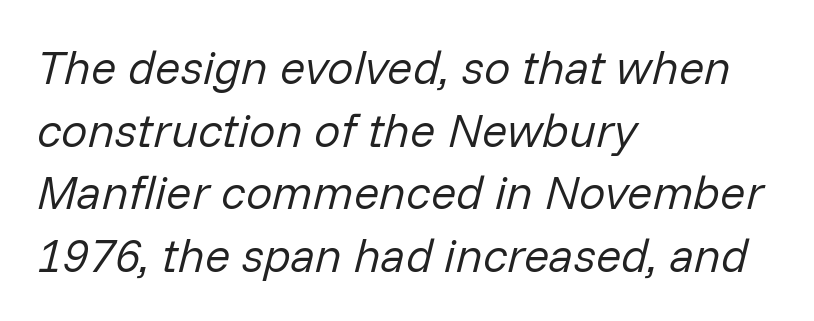
A typesetter would mark this as italic. All the whitespace from short lines collects on the right. The passage shown is not underscored anywhere. Tracking value appears to be zero — textbook default spacing. The letters look calm and open, with moderate or lighter stems. Spacing verdict: proportional, widths tailored to each character.
